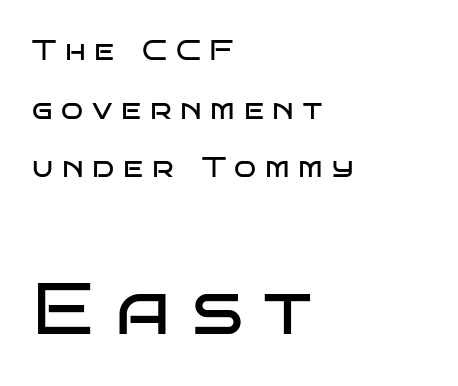
Q: Is the text bold? A: No.
Q: Is the text italic (slanted)? A: No, it is upright.
Q: Is the typeface a serif or a sans-serif typeface? A: Sans-serif.
Q: Is the text underlined? A: No.
Q: How is the paragraph aligned? A: Left-aligned.
Q: Is the spacing between letters normal or unusually wide? A: Unusually wide.
Q: Is the spacing between lines tight, normal or loose? A: Loose.
Q: Which block of text is set in a larger size, the first (top) or the second (bottom)? A: The second (bottom) one.
Q: Width (condensed, normal, or wide)? A: Wide.
Q: Stroke contrast? A: Low.
Q: x-height? A: Large.
Q: Monospaced? A: No.
